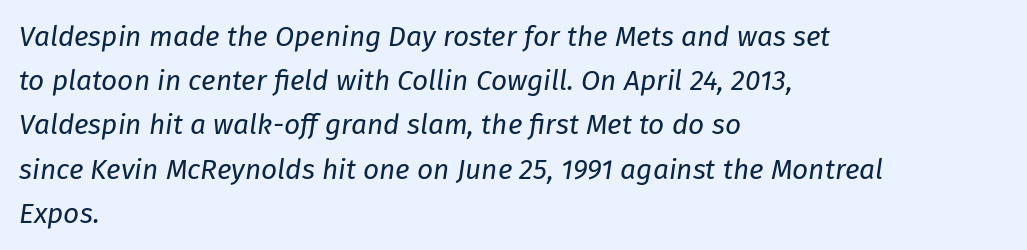
Tracking value appears to be zero — textbook default spacing. Looking at the ascenders, they clearly lean. Rows of type keep a routine distance in the vertical direction. Note the varied advance widths — an 'i' is clearly narrower than an 'm'. The letters look calm and open, with moderate or lighter stems. Every row of glyphs begins at an identical x-position on the left.
